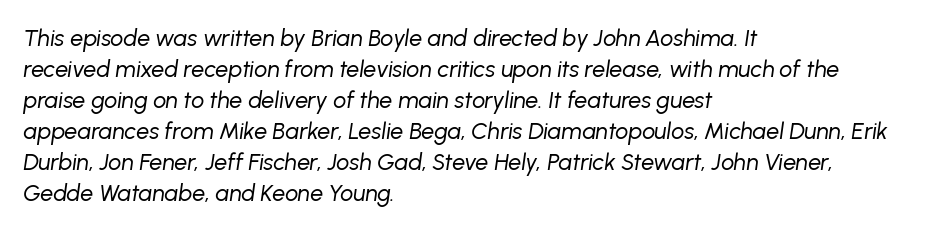
The image shows 23 px text type, italic (leaning right); set left-aligned, normal line spacing (1.35x), normal letter spacing, not underlined.
